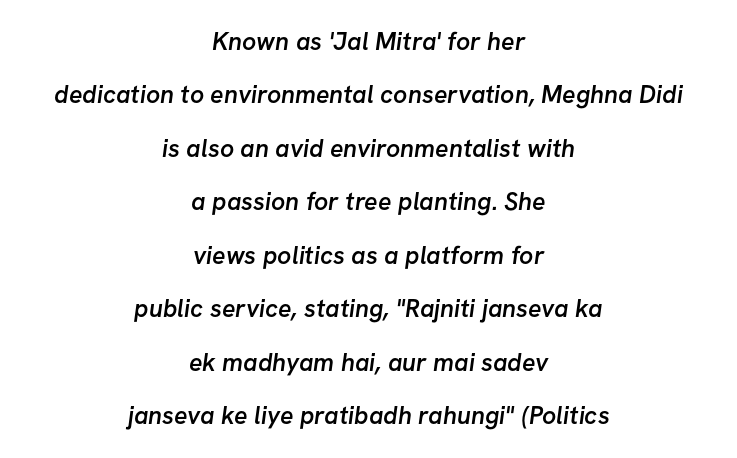
{"bold": "semi", "underline": "no", "align": "center", "line_spacing": "loose", "line_spacing_ratio": 2.14, "letter_spacing": "normal", "letter_spacing_em": 0.0, "glyph_px": 25}
